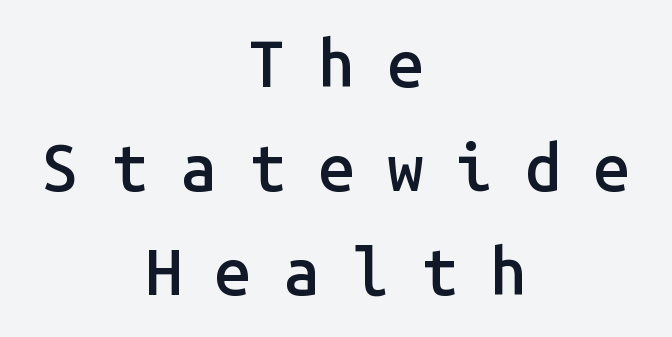
{"serif": "no", "italic": "no", "bold": "semi", "weight": "semibold", "width": "normal", "stroke_contrast": "low", "x_height": "medium", "monospaced": "yes", "underline": "no", "align": "center", "line_spacing": "normal", "line_spacing_ratio": 1.6, "letter_spacing": "wide", "letter_spacing_em": 0.5, "glyph_px": 65}
